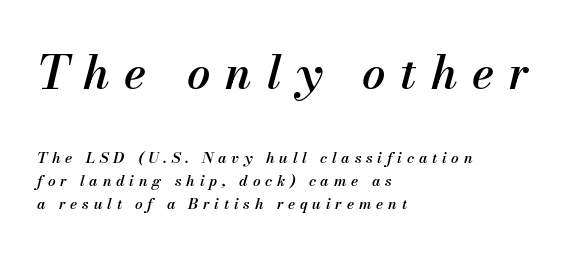
Clear beneath every line of the passage. Vertical spacing — default. Compared with a centered layout, this one pins lines to the left instead. The typesetting leans somewhat heavy: a semibold. The passage shown is typed in a proportional face where columns would drift. Emphasis-style slanted type is in use.
